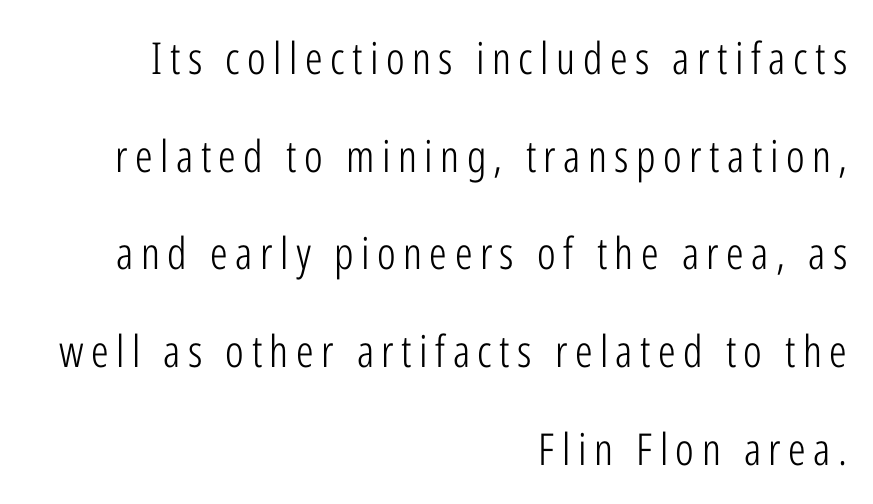
{"serif": "no", "italic": "no", "bold": "no", "weight": "light", "width": "condensed", "stroke_contrast": "low", "x_height": "medium", "monospaced": "no", "underline": "no", "align": "right", "line_spacing": "loose", "line_spacing_ratio": 2.22, "glyph_px": 44}
